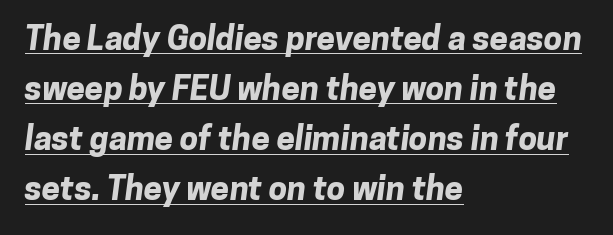
The image shows 33 px bold sans-serif type; set left-aligned, normal line spacing (1.52x), normal letter spacing, underlined; low stroke contrast and a medium x-height.
